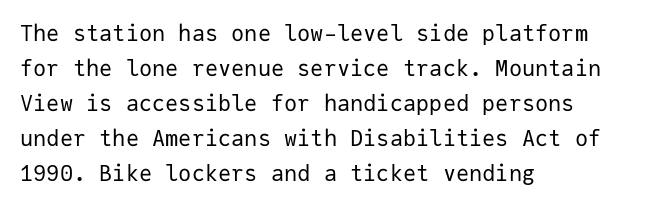
Every stem runs plumb, perpendicular to the baseline. Ink coverage per letter is moderate at most. Does extra space separate the letters? No, they use regular spacing. Line starts are locked; line ends wander. If you measured baseline to baseline, you'd find a middling distance.
